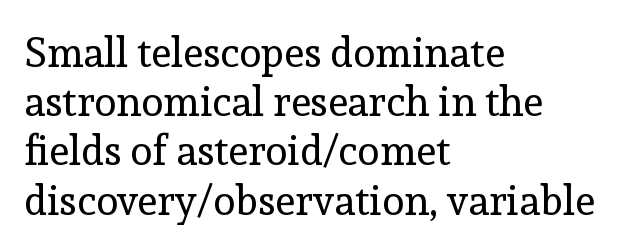
The image shows 41 px regular-weight serif type, upright; set left-aligned, line spacing 1.2x, normal letter spacing, not underlined; a medium x-height.
